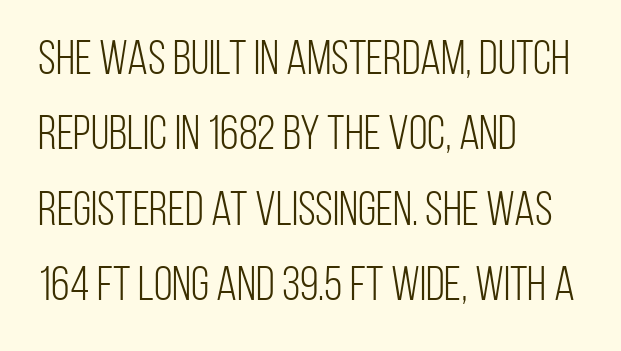
The horizontal fit of the characters is conventional and even. Posture: vertical. Successive baselines arrive at the customary interval. Do the characters align in a grid? No, the font is proportional. The paragraph has a hard left edge and a soft right edge. The foot of each line stays bare and open.
